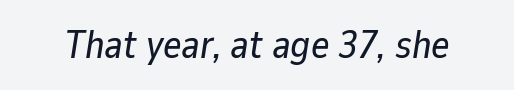
Q: Is the text italic (slanted)? A: Yes, it leans right by about 9 degrees.
Q: Is the text underlined? A: No.
Q: Is the spacing between letters normal or unusually wide? A: Normal.
Q: Width (condensed, normal, or wide)? A: Normal.
Q: Stroke contrast? A: Low.
Q: x-height? A: Medium.
Q: Monospaced? A: No.
